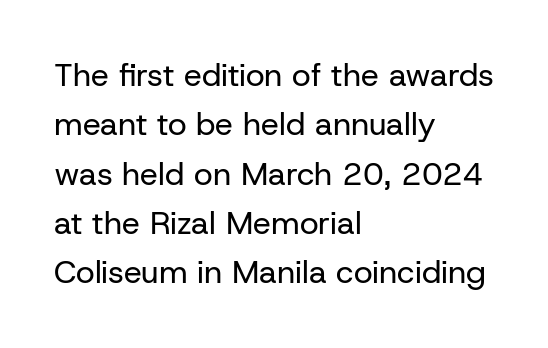
A quiet, ordinary-to-light weight characterises the typeface. These lines are rendered in a variable-pitch font. These lines keep a tight, regular rhythm from letter to letter. The characters display no serif detailing; their extremities are plain. Unlike italic type, these characters show no tilt at all.
